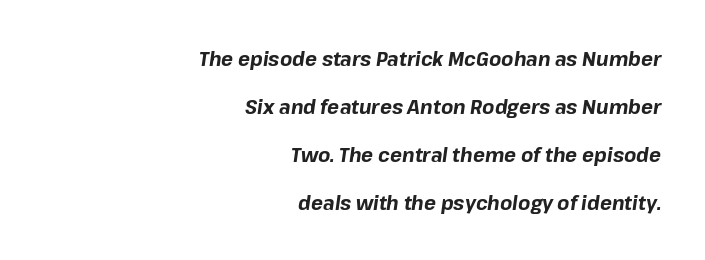
Summary of vertical rhythm: relaxed, with wide interline spacing. The zone under the glyphs is completely vacant. The rendering anchors every line to the right-hand side. The tracking reads as untouched default to a designer's eye.
